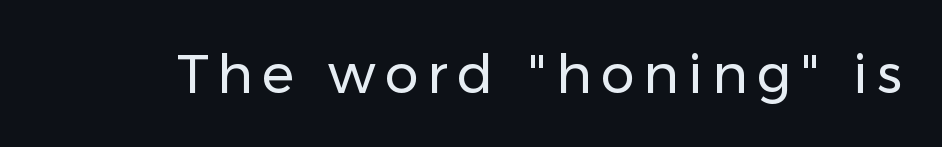
{"serif": "no", "italic": "no", "bold": "no", "weight": "regular", "width": "normal", "stroke_contrast": "low", "x_height": "medium", "monospaced": "no", "underline": "no", "glyph_px": 54}
